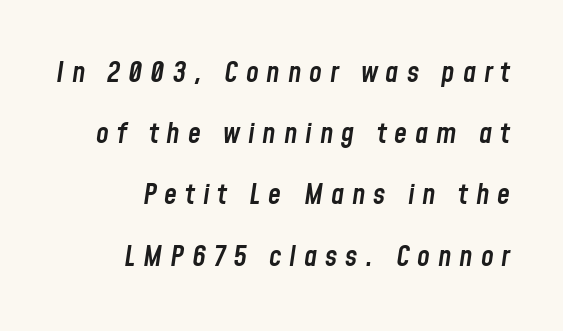
The image shows 29 px semibold, condensed type, italic (leaning right); set right-aligned, loose line spacing (2.11x), unusually wide letter spacing (+0.27 em), not underlined; low stroke contrast and a medium x-height.
